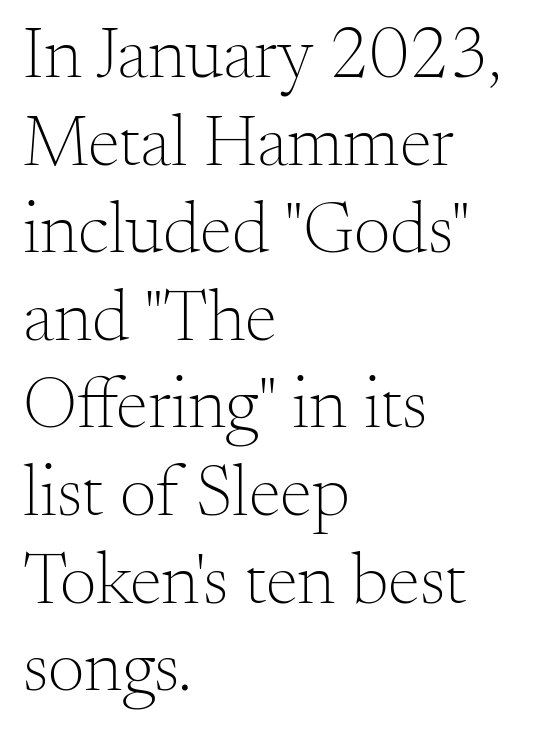
Spacing verdict: proportional, widths tailored to each character. This sample uses a serif face. Honestly, the letter spacing is just normal — you wouldn't notice it. Caption: face not bold, strokes unweighted.
